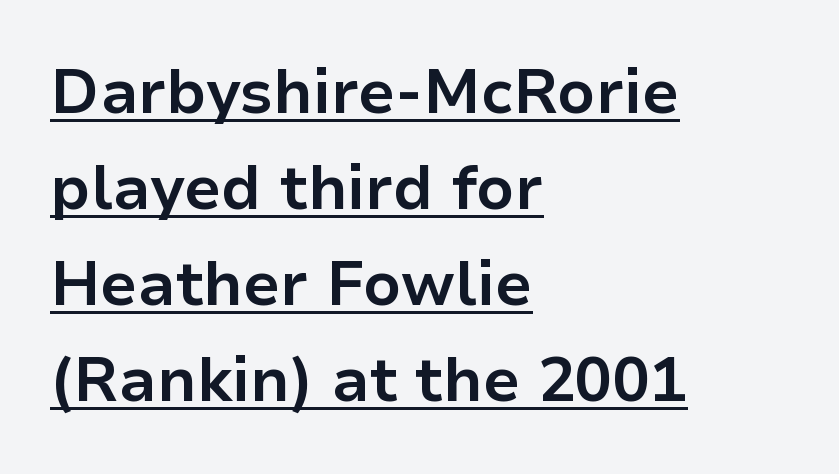
Q: Is the text bold? A: Yes.
Q: Is the text italic (slanted)? A: No, it is upright.
Q: Is the typeface a serif or a sans-serif typeface? A: Sans-serif.
Q: Is the text underlined? A: Yes.
Q: How is the paragraph aligned? A: Left-aligned.
Q: Is the spacing between letters normal or unusually wide? A: Normal.
Q: Is the spacing between lines tight, normal or loose? A: Normal.
Q: Width (condensed, normal, or wide)? A: Normal.
Q: Stroke contrast? A: Low.
Q: x-height? A: Medium.
Q: Monospaced? A: No.
